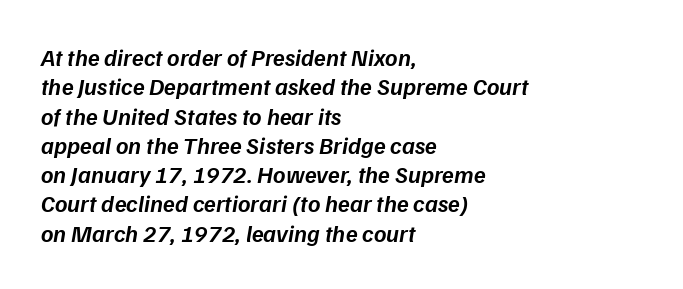
Notice how the stems are inclined rather than vertical — that's the hallmark of italics. Every row of glyphs begins at an identical x-position on the left. What stands out about the letter spacing? Nothing — it is the standard amount. Glance below the letters and you will spot only blank space.
